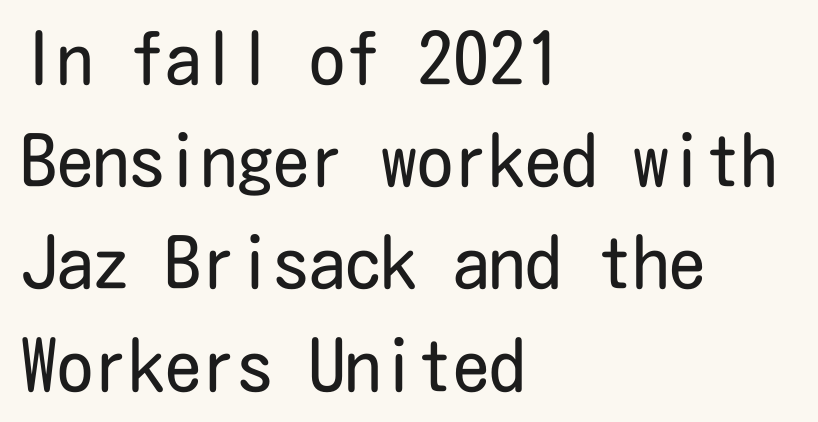
Q: Is the text bold? A: No.
Q: Is the text italic (slanted)? A: No, it is upright.
Q: Is the typeface a serif or a sans-serif typeface? A: Sans-serif.
Q: Is the text underlined? A: No.
Q: How is the paragraph aligned? A: Left-aligned.
Q: Is the spacing between letters normal or unusually wide? A: Normal.
Q: Is the spacing between lines tight, normal or loose? A: Normal.
Q: Width (condensed, normal, or wide)? A: Condensed.
Q: Stroke contrast? A: Low.
Q: x-height? A: Medium.
